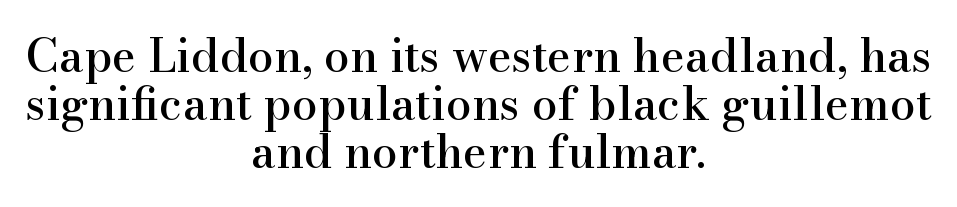
Q: Is the text italic (slanted)? A: No, it is upright.
Q: Is the typeface a serif or a sans-serif typeface? A: Serif.
Q: Is the text underlined? A: No.
Q: How is the paragraph aligned? A: Centered.
Q: Is the spacing between letters normal or unusually wide? A: Normal.
Q: Is the spacing between lines tight, normal or loose? A: Tight.
Q: Width (condensed, normal, or wide)? A: Normal.
Q: Stroke contrast? A: High.
Q: x-height? A: Small.
Q: Monospaced? A: No.
